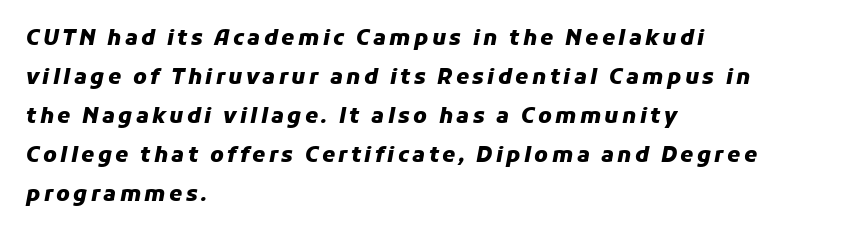
{"italic": "yes", "lean": "right", "slant_degrees": 11, "bold": "yes", "underline": "no", "align": "left", "line_spacing_ratio": 1.86, "glyph_px": 21}
